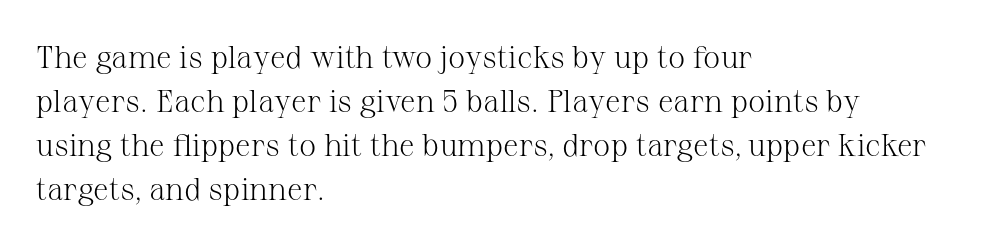
Horizontal alignment here is leftward, the default for most running prose. The words here are not underlined. This sample uses plain, unmodified letter spacing. Observe the serifs anchoring each vertical stroke in this sample. Whoever set this chose a conventional vertical rhythm. Compared with a typical body face, this is equally light or lighter still.
